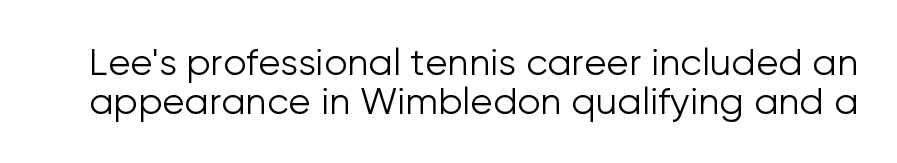
The letters look calm and open, with moderate or lighter stems. Is this a fixed-width face? No — the glyphs have proportional, varying widths. Caption: standard tracking, unaltered. These lines were composed using upright roman letters.
